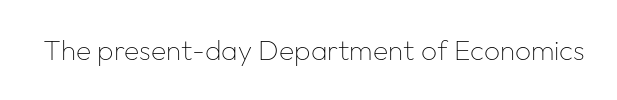
Q: Is the text bold? A: No.
Q: Is the text italic (slanted)? A: No, it is upright.
Q: Is the typeface a serif or a sans-serif typeface? A: Sans-serif.
Q: Is the text underlined? A: No.
Q: Is the spacing between letters normal or unusually wide? A: Normal.
Q: Width (condensed, normal, or wide)? A: Normal.
Q: Stroke contrast? A: Low.
Q: x-height? A: Medium.
Q: Monospaced? A: No.
